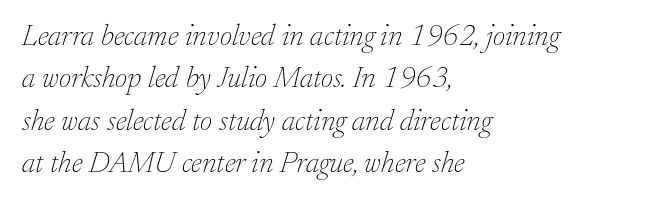
Q: Is the text bold? A: No.
Q: Is the text italic (slanted)? A: Yes, it leans right by about 17 degrees.
Q: Is the typeface a serif or a sans-serif typeface? A: Serif.
Q: Is the text underlined? A: No.
Q: How is the paragraph aligned? A: Left-aligned.
Q: Is the spacing between letters normal or unusually wide? A: Normal.
Q: Is the spacing between lines tight, normal or loose? A: Normal.
Q: Width (condensed, normal, or wide)? A: Normal.
Q: Stroke contrast? A: Low.
Q: x-height? A: Small.
Q: Monospaced? A: No.
